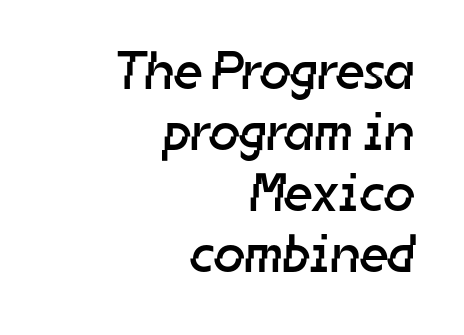
Q: Is the text bold? A: No.
Q: Is the typeface a serif or a sans-serif typeface? A: Sans-serif.
Q: Is the text underlined? A: No.
Q: How is the paragraph aligned? A: Right-aligned.
Q: Is the spacing between letters normal or unusually wide? A: Normal.
Q: Is the spacing between lines tight, normal or loose? A: Tight.
Q: Width (condensed, normal, or wide)? A: Normal.
Q: Stroke contrast? A: Low.
Q: x-height? A: Medium.
Q: Monospaced? A: No.
